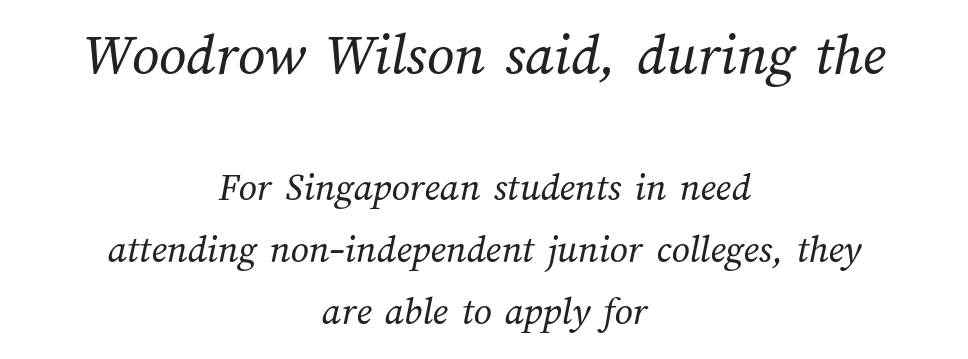
Which of the two is more prominent by size? The first, at the top. The lines sit at an ordinary, default distance from one another. Here the designer chose a conventional face with non-uniform glyph widths. Both edges are ragged and mirror each other, which tells us the setting is centered. Honestly, there is no underline to notice here at all. The characters are drawn with everyday or finer stroke widths.
